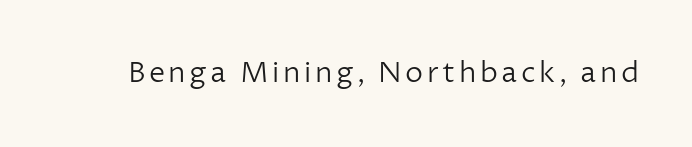
{"serif": "no", "italic": "no", "bold": "no", "weight": "light", "width": "normal", "stroke_contrast": "low", "x_height": "medium", "monospaced": "no", "underline": "no", "glyph_px": 29}
